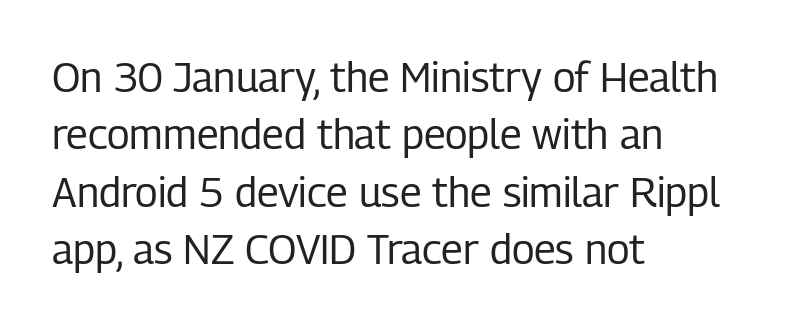
The image shows 41 px regular-weight, condensed sans-serif type, upright; set left-aligned, normal line spacing (1.4x), normal letter spacing, not underlined; low stroke contrast and a medium x-height.
